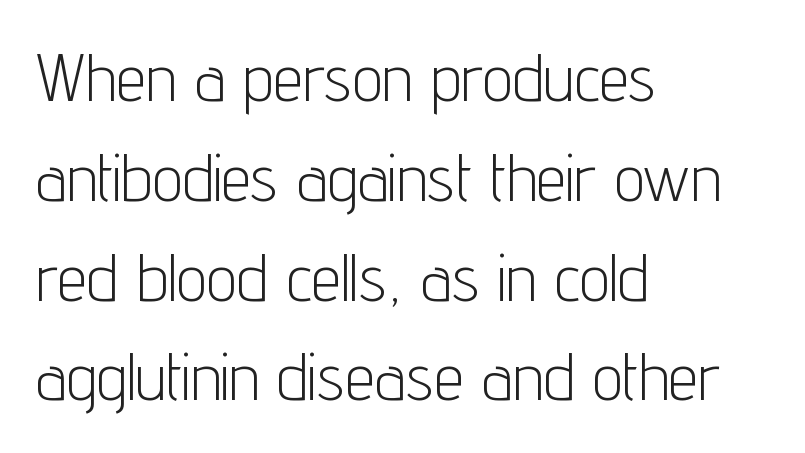
There is no visible air inserted between adjacent glyphs. Varying glyph widths throughout — classic text-font behaviour. The passage shown is not underscored anywhere. Vertical stems look standard width or narrower in stroke.
